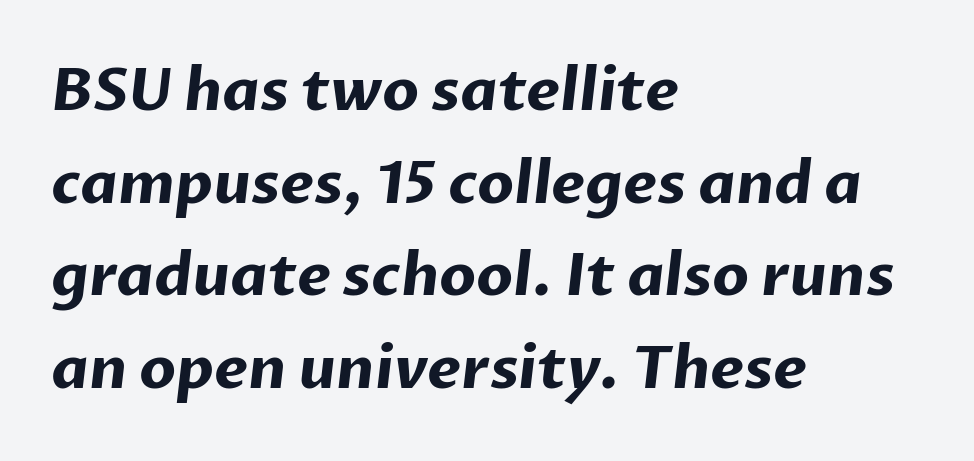
{"serif": "no", "bold": "yes", "weight": "bold", "width": "normal", "stroke_contrast": "low", "x_height": "medium", "monospaced": "no", "underline": "no", "align": "left", "line_spacing": "normal", "line_spacing_ratio": 1.57, "letter_spacing": "normal", "letter_spacing_em": 0.0, "glyph_px": 59}
